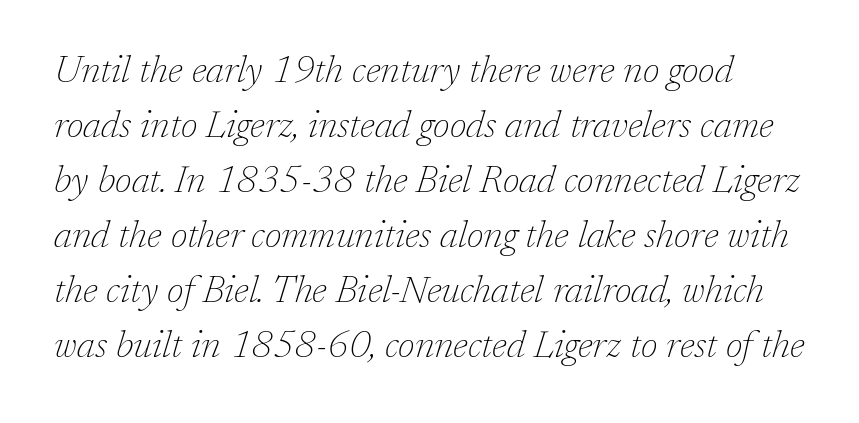
Q: Is the text bold? A: No.
Q: Is the text italic (slanted)? A: Yes, it leans right by about 17 degrees.
Q: Is the typeface a serif or a sans-serif typeface? A: Serif.
Q: Is the text underlined? A: No.
Q: Is the spacing between letters normal or unusually wide? A: Normal.
Q: Is the spacing between lines tight, normal or loose? A: Normal.
Q: Width (condensed, normal, or wide)? A: Normal.
Q: Stroke contrast? A: Low.
Q: x-height? A: Medium.
Q: Monospaced? A: No.
